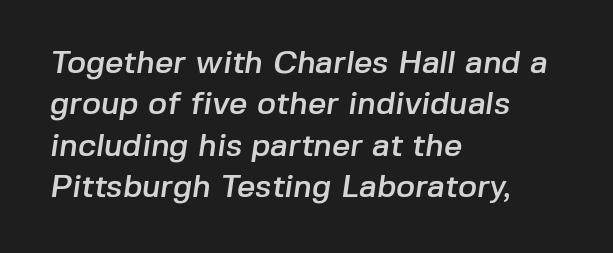
Q: Is the typeface a serif or a sans-serif typeface? A: Sans-serif.
Q: Is the text underlined? A: No.
Q: How is the paragraph aligned? A: Left-aligned.
Q: Is the spacing between letters normal or unusually wide? A: Normal.
Q: Is the spacing between lines tight, normal or loose? A: Normal.
Q: Width (condensed, normal, or wide)? A: Normal.
Q: Stroke contrast? A: Low.
Q: x-height? A: Medium.
Q: Monospaced? A: No.
